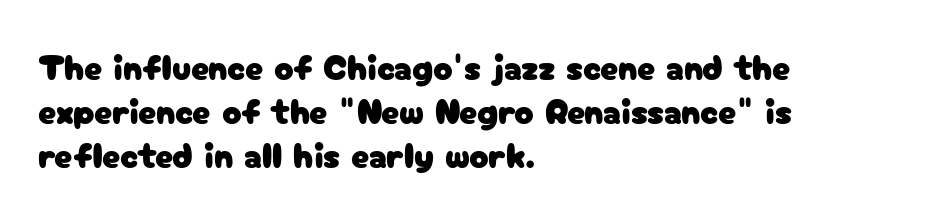
Serifs: no, the terminals of the letterforms are clean. Each letter keeps its own natural width here, so spacing adapts to shape. Check under the words: just untouched page. The setting favours the left margin, as ordinary paragraphs usually do.
